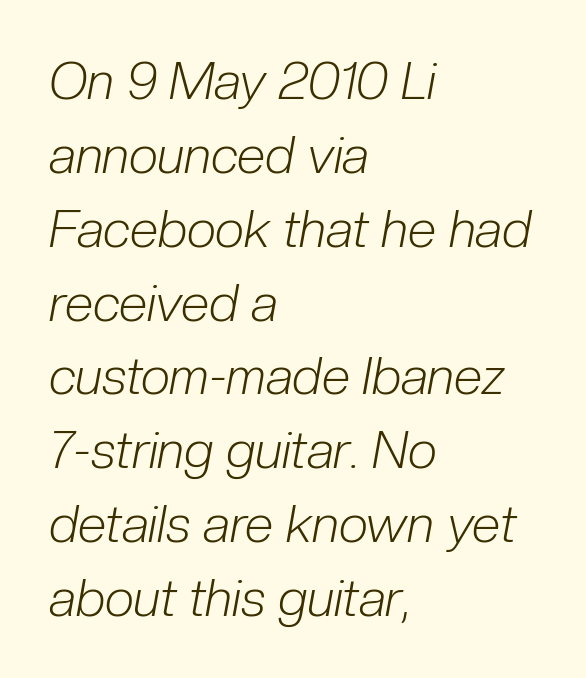
Leading: standard. Compared with a centered layout, this one pins lines to the left instead. It's the slanting kind of type. The rendering uses natural spacing where letterforms have individual widths. Stems and bowls with no extra thickness — not bold. The passage shown is not underscored anywhere.
